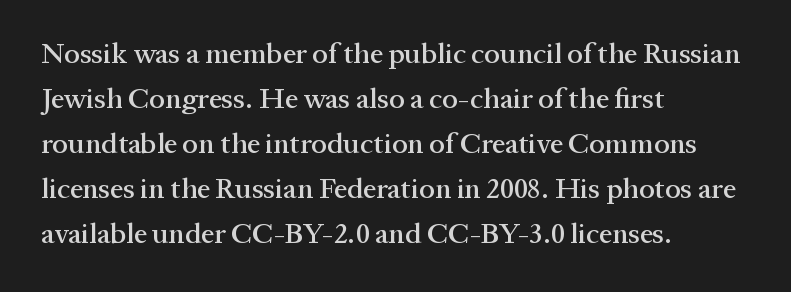
Regarding leading, the lines here are spaced in the standard way. Is this a sans? No — the strokes have serifs. Typeset ragged right — the left edge is the straight one. Think of a printed novel: that variable character pitch is what you see here.
